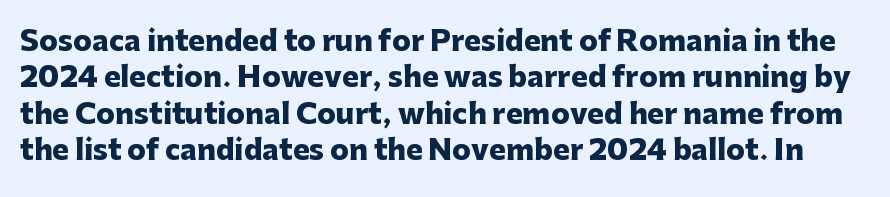
The image shows 28 px heavy sans-serif type, upright; set normal line spacing (1.3x), normal letter spacing, not underlined; low stroke contrast and a medium x-height.
